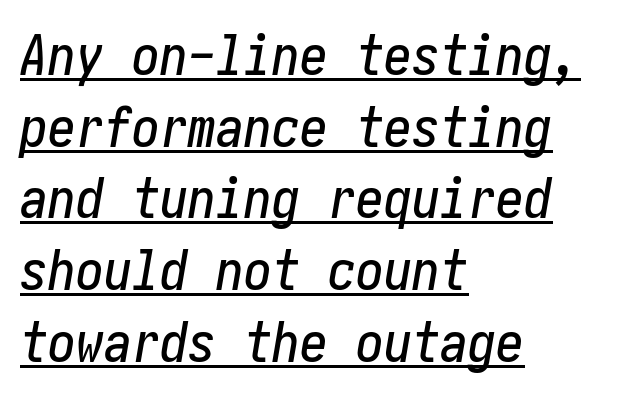
{"italic": "yes", "lean": "right", "slant_degrees": 10, "width": "condensed", "stroke_contrast": "low", "x_height": "medium", "underline": "yes", "align": "left", "line_spacing": "normal", "line_spacing_ratio": 1.28, "letter_spacing": "normal", "letter_spacing_em": 0.0, "glyph_px": 56}
